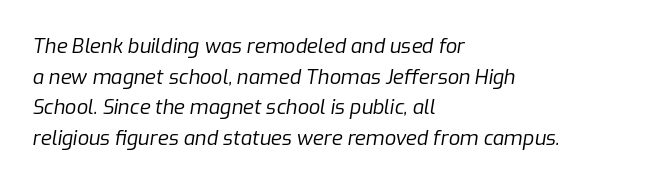
The image shows 20 px text type, italic (leaning right); set left-aligned, normal line spacing (1.53x), normal letter spacing, not underlined.
